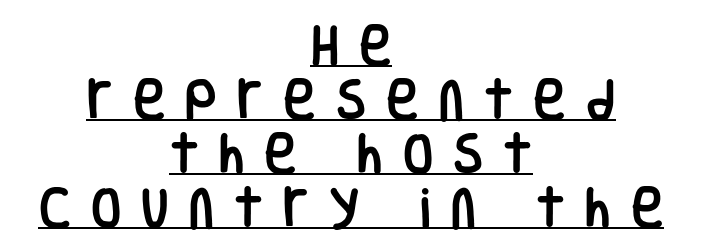
The image shows 44 px condensed sans-serif type, upright; set centered, line spacing 1.23x, unusually wide letter spacing (+0.46 em), underlined; low stroke contrast and a large x-height.
